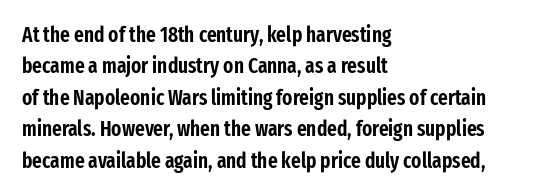
Q: Is the text italic (slanted)? A: No, it is upright.
Q: Is the text underlined? A: No.
Q: How is the paragraph aligned? A: Left-aligned.
Q: Is the spacing between letters normal or unusually wide? A: Normal.
Q: Is the spacing between lines tight, normal or loose? A: Normal.
